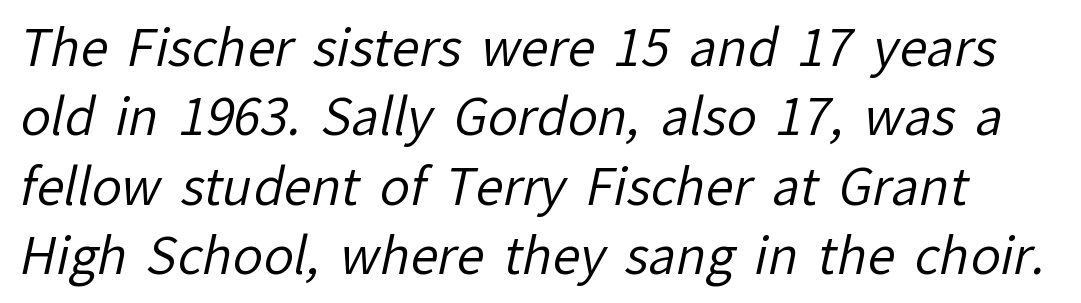
{"serif": "no", "bold": "no", "weight": "regular", "width": "normal", "stroke_contrast": "low", "x_height": "medium", "monospaced": "no", "underline": "no", "line_spacing": "normal", "line_spacing_ratio": 1.39, "letter_spacing": "normal", "letter_spacing_em": 0.0, "glyph_px": 50}
